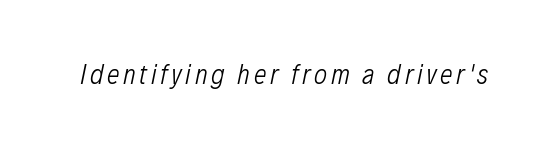
Q: Is the text bold? A: No.
Q: Is the text italic (slanted)? A: Yes, it leans right by about 12 degrees.
Q: Is the text underlined? A: No.
Q: Width (condensed, normal, or wide)? A: Condensed.
Q: Stroke contrast? A: Low.
Q: x-height? A: Medium.
Q: Monospaced? A: No.
